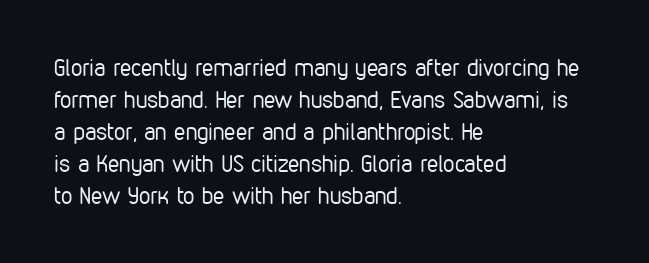
Q: Is the text bold? A: No.
Q: Is the text italic (slanted)? A: No, it is upright.
Q: Is the text underlined? A: No.
Q: How is the paragraph aligned? A: Left-aligned.
Q: Is the spacing between letters normal or unusually wide? A: Normal.
Q: Is the spacing between lines tight, normal or loose? A: Normal.
